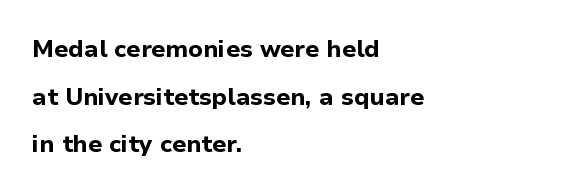
The image shows 24 px bold type, upright; set left-aligned, loose line spacing (1.98x), normal letter spacing, not underlined.
